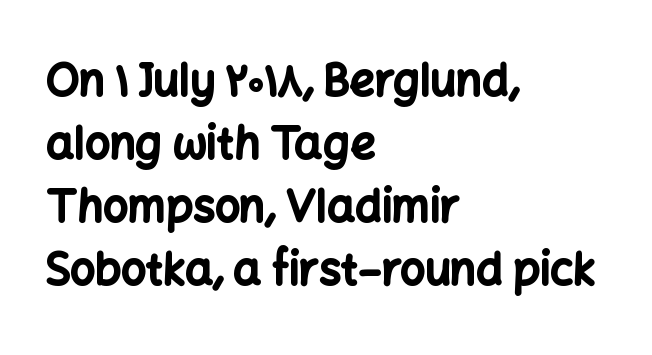
Q: Is the text bold? A: Yes.
Q: Is the text italic (slanted)? A: No, it is upright.
Q: Is the typeface a serif or a sans-serif typeface? A: Sans-serif.
Q: Is the text underlined? A: No.
Q: How is the paragraph aligned? A: Left-aligned.
Q: Is the spacing between letters normal or unusually wide? A: Normal.
Q: Is the spacing between lines tight, normal or loose? A: Normal.
Q: Width (condensed, normal, or wide)? A: Normal.
Q: Stroke contrast? A: Low.
Q: x-height? A: Medium.
Q: Monospaced? A: No.
